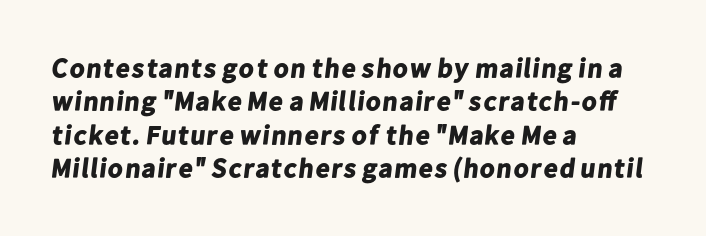
Q: Is the text bold? A: Yes.
Q: Is the text underlined? A: No.
Q: How is the paragraph aligned? A: Left-aligned.
Q: Is the spacing between letters normal or unusually wide? A: Normal.
